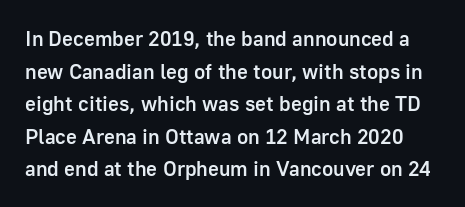
The image shows 21 px text type, upright; set normal line spacing (1.55x), normal letter spacing, not underlined.
